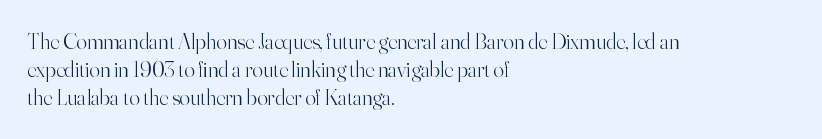
Q: Is the text bold? A: No.
Q: Is the text italic (slanted)? A: No, it is upright.
Q: Is the text underlined? A: No.
Q: How is the paragraph aligned? A: Left-aligned.
Q: Is the spacing between letters normal or unusually wide? A: Normal.
Q: Is the spacing between lines tight, normal or loose? A: Normal.
